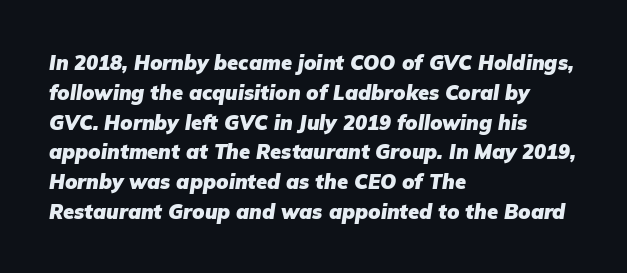
{"italic": "yes", "lean": "right", "slant_degrees": 9, "bold": "yes", "underline": "no", "align": "left", "line_spacing": "normal", "line_spacing_ratio": 1.49, "letter_spacing": "normal", "letter_spacing_em": 0.0, "glyph_px": 20}
